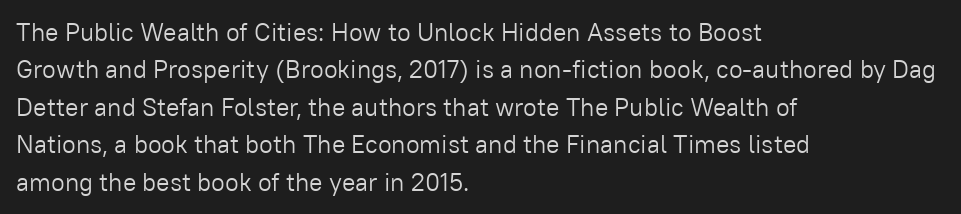
{"italic": "no", "bold": "no", "underline": "no", "align": "left", "line_spacing": "normal", "line_spacing_ratio": 1.5, "letter_spacing": "normal", "letter_spacing_em": 0.0, "glyph_px": 25}
